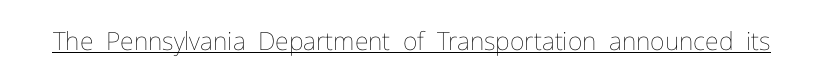
Q: Is the text bold? A: No.
Q: Is the text italic (slanted)? A: No, it is upright.
Q: Is the text underlined? A: Yes.
Q: Is the spacing between letters normal or unusually wide? A: Normal.
